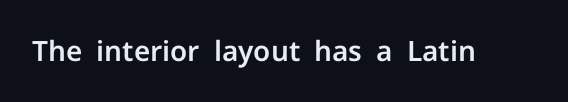
Tracking here is standard; glyphs follow each other at the usual distance. You can tell it's not italic because the verticals are truly vertical. Typographically, this falls in the sans-serif category. The letters advance in unequal steps, a hallmark of proportional type. No word sits above an underline.
